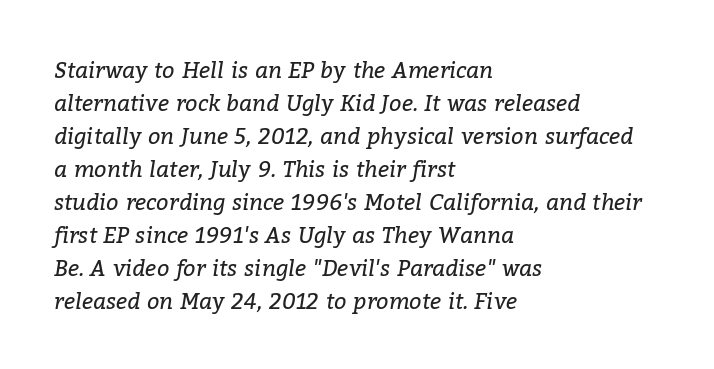
One glance says typical: line gaps are just what's usual. Is this a heavy cut? Hardly; it is regular or lighter. Observe the lean: these are italic letterforms. Underline: absent.
